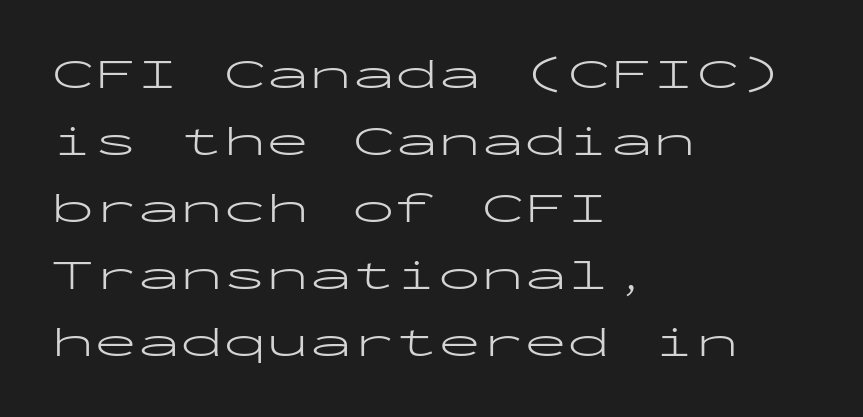
Q: Is the text bold? A: No.
Q: Is the text italic (slanted)? A: No, it is upright.
Q: Is the typeface a serif or a sans-serif typeface? A: Sans-serif.
Q: Is the text underlined? A: No.
Q: How is the paragraph aligned? A: Left-aligned.
Q: Is the spacing between letters normal or unusually wide? A: Normal.
Q: Is the spacing between lines tight, normal or loose? A: Normal.
Q: Width (condensed, normal, or wide)? A: Wide.
Q: Stroke contrast? A: Low.
Q: x-height? A: Medium.
Q: Monospaced? A: Yes.
